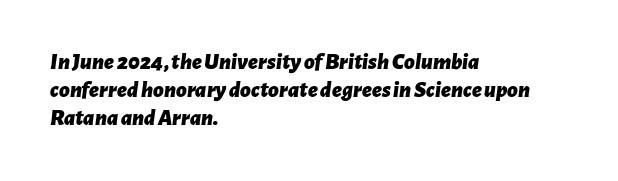
The image shows 23 px bold type, italic (leaning right); set left-aligned, line spacing 1.22x, normal letter spacing, not underlined.
